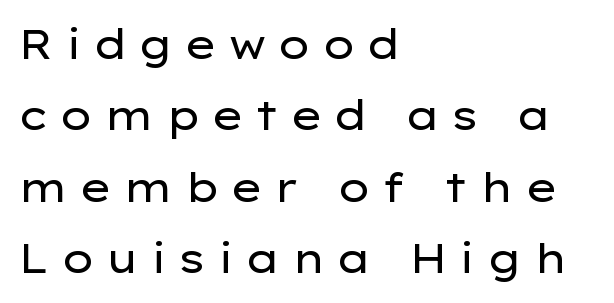
The image shows 41 px regular-weight, wide sans-serif type, upright; set left-aligned, line spacing 1.74x, unusually wide letter spacing (+0.25 em), not underlined; low stroke contrast and a medium x-height.
